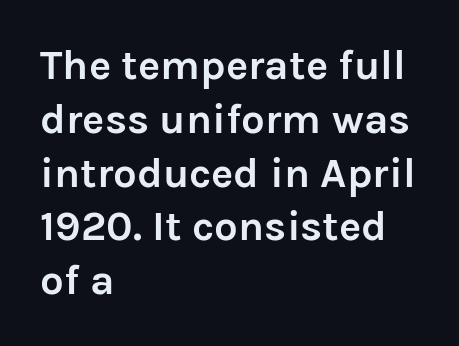
Q: Is the text bold? A: Yes.
Q: Is the text italic (slanted)? A: No, it is upright.
Q: Is the typeface a serif or a sans-serif typeface? A: Sans-serif.
Q: Is the text underlined? A: No.
Q: How is the paragraph aligned? A: Left-aligned.
Q: Is the spacing between letters normal or unusually wide? A: Normal.
Q: Is the spacing between lines tight, normal or loose? A: Normal.
Q: Width (condensed, normal, or wide)? A: Normal.
Q: Stroke contrast? A: Low.
Q: x-height? A: Medium.
Q: Monospaced? A: No.
